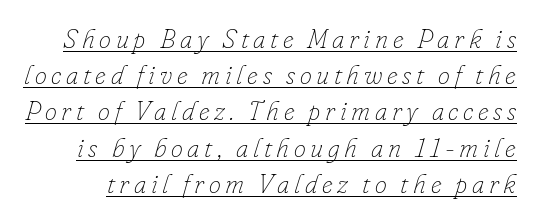
{"italic": "yes", "lean": "right", "slant_degrees": 16, "bold": "no", "underline": "yes", "line_spacing": "normal", "line_spacing_ratio": 1.34, "glyph_px": 27}
